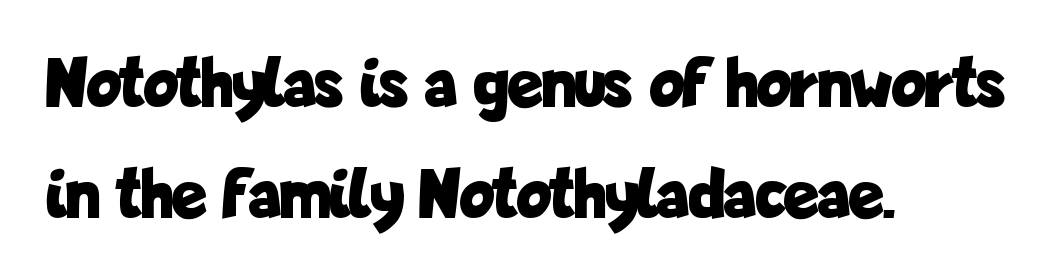
{"serif": "no", "italic": "no", "bold": "yes", "weight": "bold", "width": "condensed", "stroke_contrast": "low", "x_height": "medium", "monospaced": "no", "underline": "no", "align": "left", "line_spacing": "normal", "line_spacing_ratio": 1.54, "letter_spacing": "normal", "letter_spacing_em": 0.0, "glyph_px": 72}
